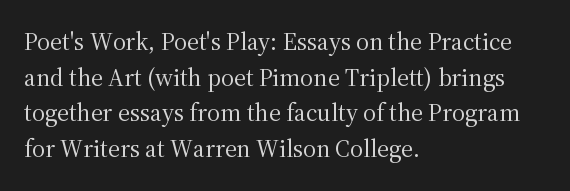
{"italic": "no", "bold": "no", "underline": "no", "align": "left", "line_spacing": "normal", "line_spacing_ratio": 1.43, "letter_spacing": "normal", "letter_spacing_em": 0.0, "glyph_px": 25}
